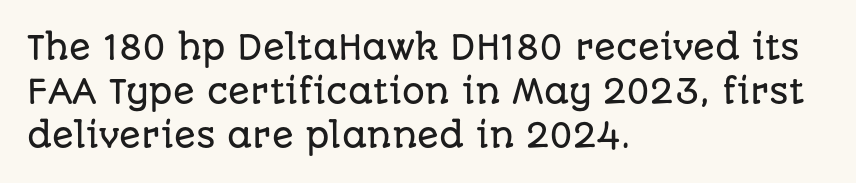
The image shows 32 px sans-serif type, upright; set left-aligned, normal line spacing (1.37x), normal letter spacing, not underlined; low stroke contrast and a large x-height.
